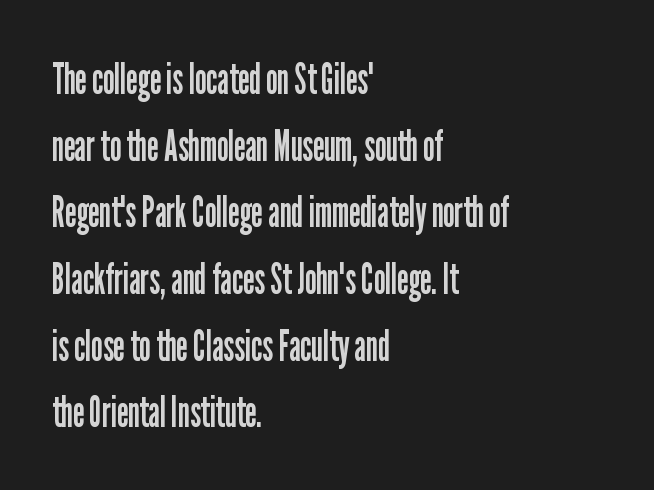
Caption: standard tracking, unaltered. This is sans-serif lettering, the kind often seen on screens and signage. Note the varied advance widths — an 'i' is clearly narrower than an 'm'. Is there much room between lines? A standard amount, neither cramped nor airy. The zone under the glyphs is completely vacant.
